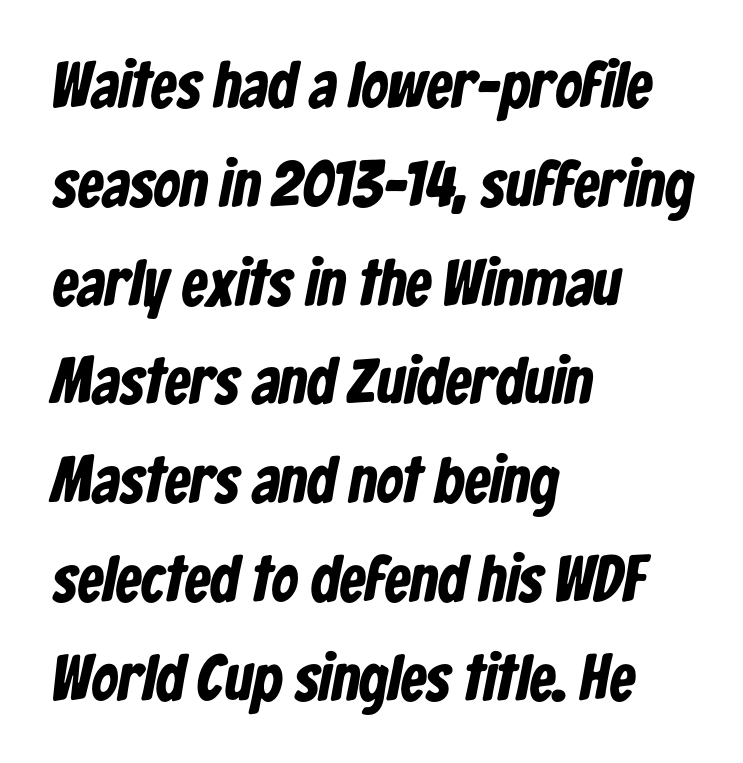
{"serif": "no", "bold": "yes", "weight": "bold", "width": "condensed", "stroke_contrast": "low", "x_height": "medium", "monospaced": "no", "underline": "no", "align": "left", "line_spacing": "normal", "line_spacing_ratio": 1.52, "letter_spacing": "normal", "letter_spacing_em": 0.0, "glyph_px": 65}
